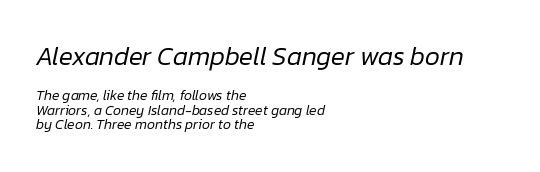
Scale decreases going downward across the two blocks. The letters look calm and open, with moderate or lighter stems. The type is set solid horizontally, with unmodified tracking. Reading down the block, your eye returns to a fixed left position each line. The glyphs look as if they've been sheared to an angle.
